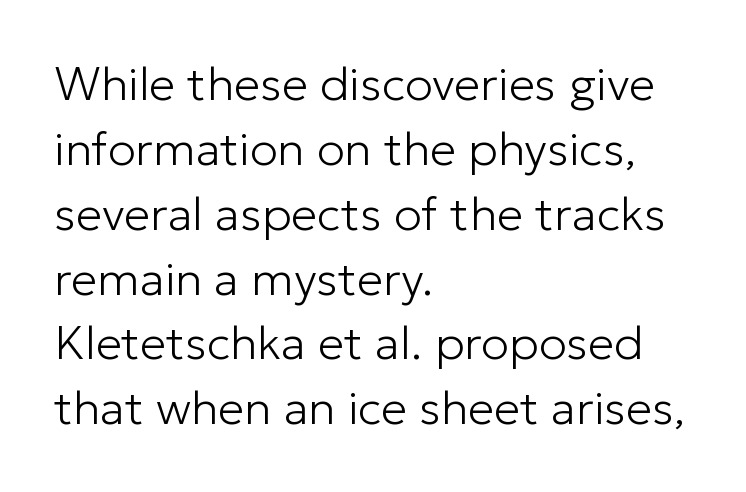
Whoever set this chose a conventional vertical rhythm. The gaps between neighbouring characters are ordinary and unremarkable. One-word summary of the alignment: left. This is sans-serif lettering, the kind often seen on screens and signage. The characters are drawn with everyday or finer stroke widths. The gap between lines stays unmarked.
